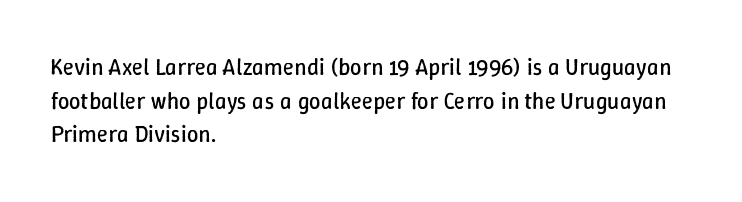
The image shows 23 px text type, upright; set left-aligned, normal line spacing (1.46x), normal letter spacing, not underlined.
